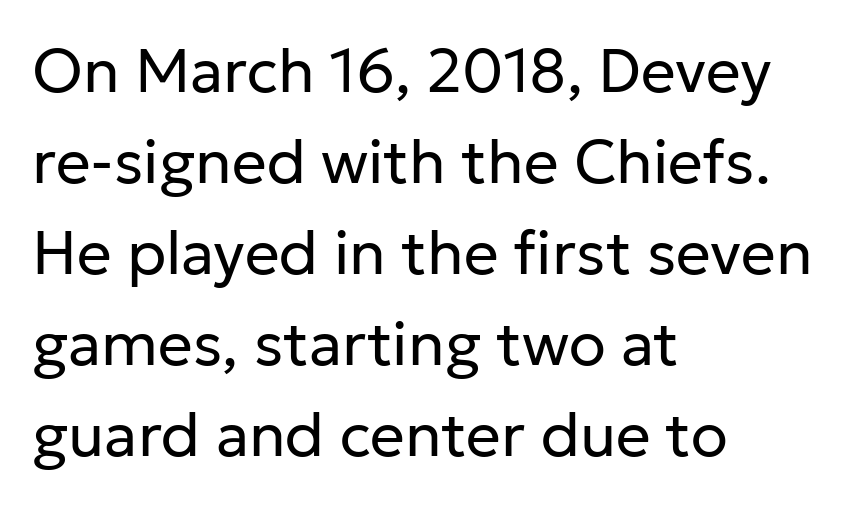
{"serif": "no", "italic": "no", "bold": "no", "weight": "regular", "width": "normal", "stroke_contrast": "low", "x_height": "medium", "monospaced": "no", "underline": "no", "align": "left", "line_spacing": "normal", "line_spacing_ratio": 1.49, "letter_spacing": "normal", "letter_spacing_em": 0.0, "glyph_px": 61}
